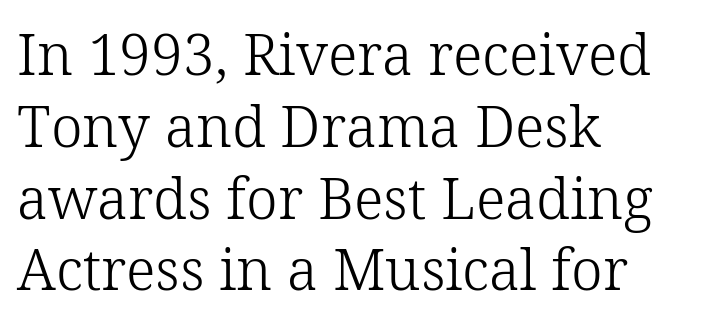
Is this a fixed-width face? No — the glyphs have proportional, varying widths. A typesetter would call this zero additional tracking. Bare-footed words on every line. The type family on display is of the serif kind. Short and long lines alike share a common starting point at left. Nothing heavy about these letters — not bold at all.
